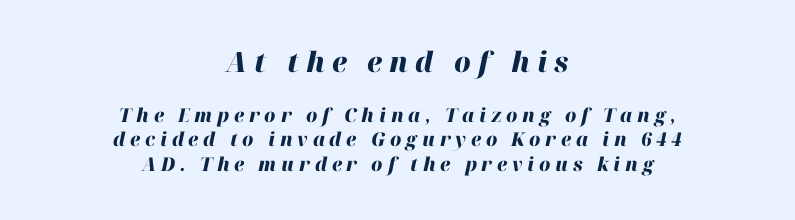
Which margin do the lines hug? Neither — every line sits in the middle. Each letter keeps its own natural width here, so spacing adapts to shape. Tracking here is generous; glyphs stand well apart from one another. Type size steps down from the first block to the second. Type without underlining.
